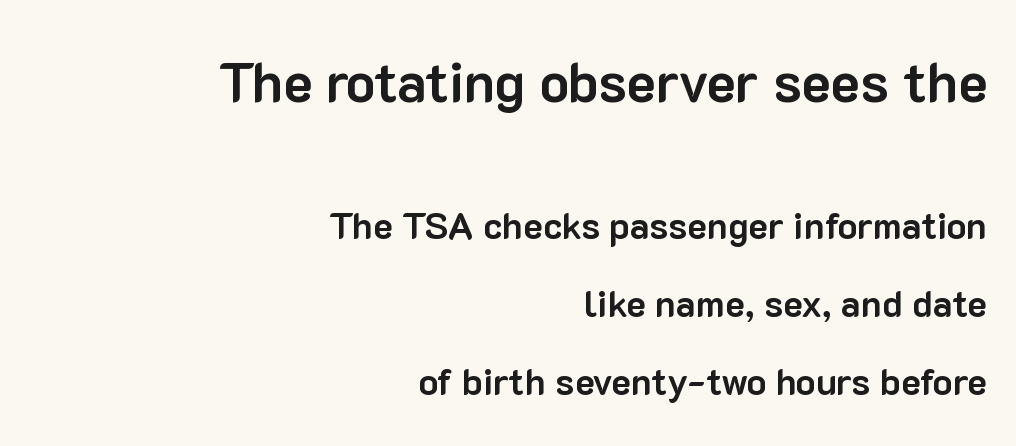
The image shows 55 px bold sans-serif type, upright; set right-aligned, loose line spacing (2.12x), normal letter spacing, not underlined; the first (top) block is 1.49x larger; low stroke contrast and a medium x-height.
